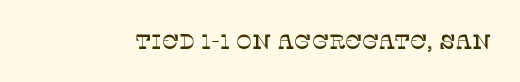
{"italic": "no", "underline": "no", "letter_spacing": "normal", "letter_spacing_em": 0.0, "glyph_px": 21}
